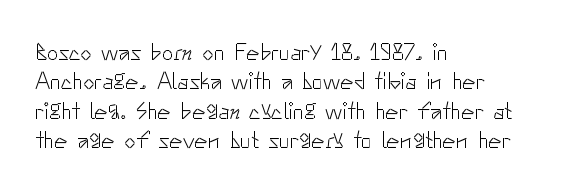
Q: Is the text bold? A: No.
Q: Is the text italic (slanted)? A: No, it is upright.
Q: Is the text underlined? A: No.
Q: How is the paragraph aligned? A: Left-aligned.
Q: Is the spacing between letters normal or unusually wide? A: Normal.
Q: Is the spacing between lines tight, normal or loose? A: Normal.
